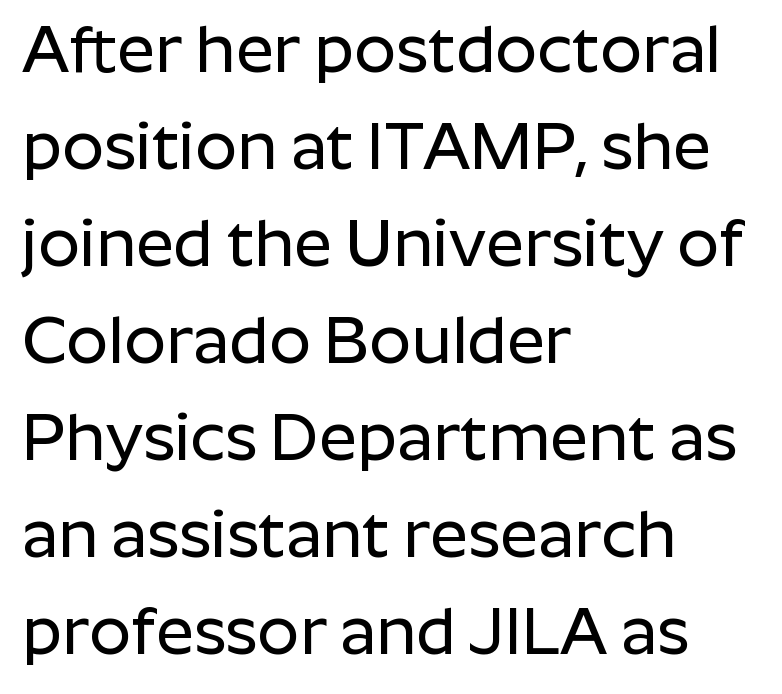
{"serif": "no", "italic": "no", "width": "normal", "stroke_contrast": "low", "x_height": "medium", "monospaced": "no", "underline": "no", "align": "left", "line_spacing": "normal", "line_spacing_ratio": 1.47, "letter_spacing": "normal", "letter_spacing_em": 0.0, "glyph_px": 66}
